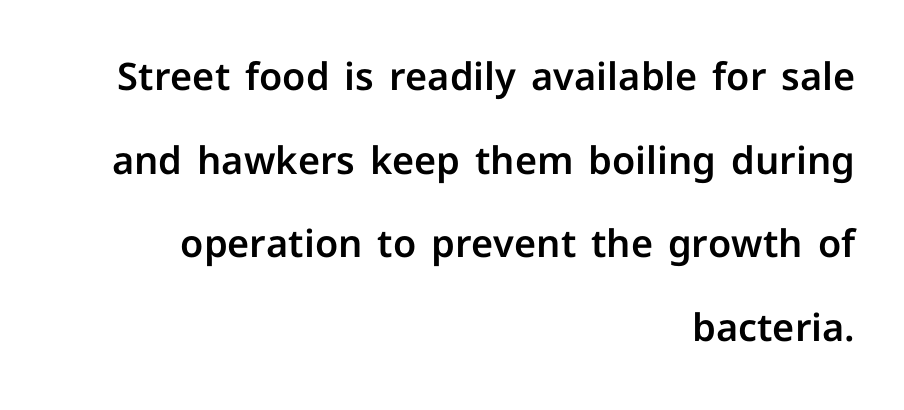
The passage shown is typeset with a sans-serif family. These lines are rendered in a variable-pitch font. These lines were composed using upright roman letters. This sample is right-justified, so line beginnings fall wherever the words allow. Each new line begins a long way beneath the previous one.
